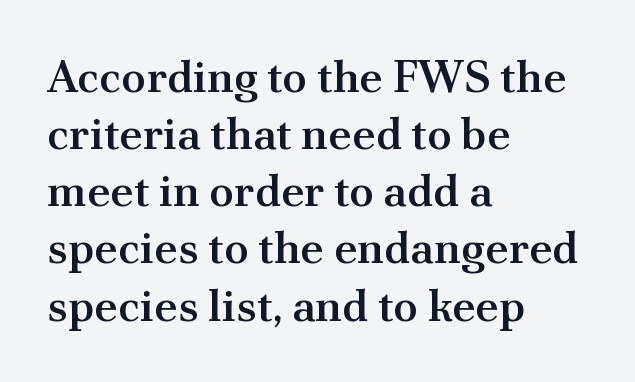
Q: Is the text bold? A: Semi-bold.
Q: Is the text italic (slanted)? A: No, it is upright.
Q: Is the typeface a serif or a sans-serif typeface? A: Serif.
Q: Is the text underlined? A: No.
Q: How is the paragraph aligned? A: Left-aligned.
Q: Is the spacing between letters normal or unusually wide? A: Normal.
Q: Is the spacing between lines tight, normal or loose? A: Normal.
Q: Width (condensed, normal, or wide)? A: Normal.
Q: Stroke contrast? A: Medium.
Q: x-height? A: Small.
Q: Monospaced? A: No.
